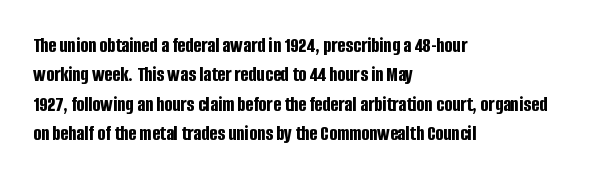
The image shows 21 px bold type, upright; set left-aligned, normal line spacing (1.4x), normal letter spacing, not underlined.
